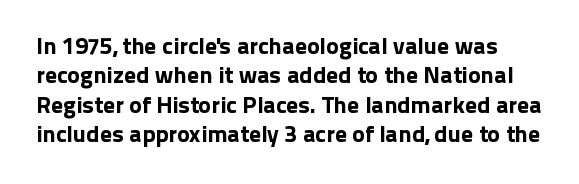
The image shows 24 px text type, upright; set line spacing 1.22x, normal letter spacing, not underlined.
